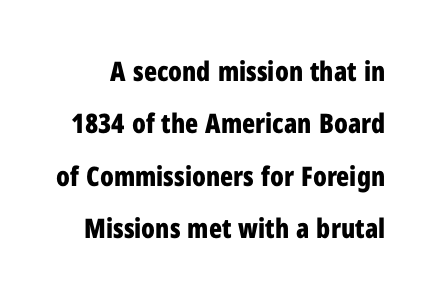
{"italic": "no", "bold": "yes", "underline": "no", "line_spacing": "loose", "line_spacing_ratio": 1.94, "letter_spacing": "normal", "letter_spacing_em": 0.0, "glyph_px": 27}
